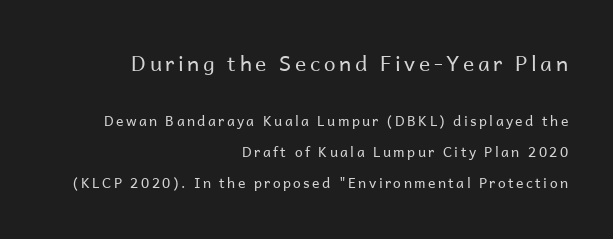
Bare-footed words on every line. Top chunk: large. Bottom chunk: small. When letters stand straight like this, we call the style roman or upright. Stem width sits at or under what a default text font uses. The passage is arranged like a letterhead date or caption credit — flush right. The passage shown stacks its lines with a broad gap.
